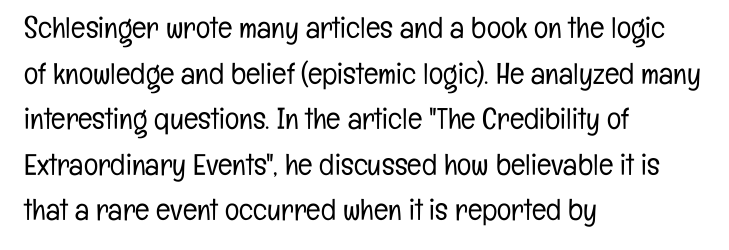
Q: Is the text bold? A: No.
Q: Is the text italic (slanted)? A: No, it is upright.
Q: Is the typeface a serif or a sans-serif typeface? A: Sans-serif.
Q: Is the text underlined? A: No.
Q: How is the paragraph aligned? A: Left-aligned.
Q: Is the spacing between letters normal or unusually wide? A: Normal.
Q: Is the spacing between lines tight, normal or loose? A: Normal.
Q: Width (condensed, normal, or wide)? A: Condensed.
Q: Stroke contrast? A: Low.
Q: x-height? A: Medium.
Q: Monospaced? A: No.
